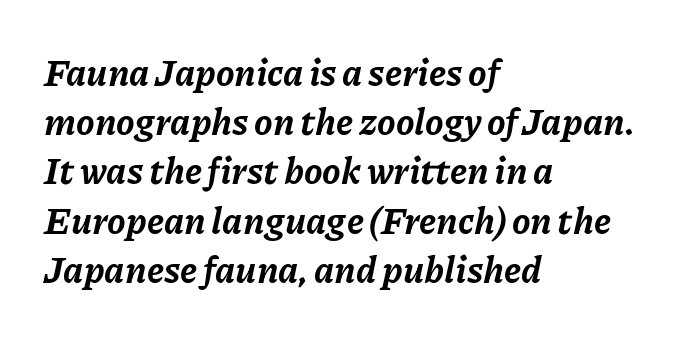
This sample uses an oblique cut, with every glyph tilted off the vertical. Evenly set lines give the paragraph a standard silhouette. Do the characters align in a grid? No, the font is proportional. Honestly, the letter spacing is just normal — you wouldn't notice it.
